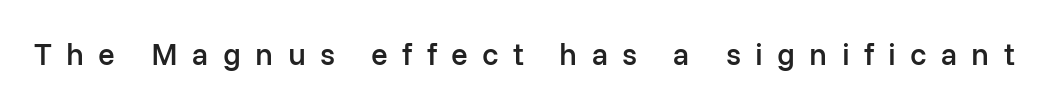
Inter-character spacing is expanded well beyond the font's built-in metrics. You could not count columns in this text — the font is proportionally spaced. Lines of text with bare space underneath. Stems and bowls a touch heavier than normal — semibold. Does the type have serifs? No, each stem ends abruptly. Tall strokes in this sample are plumb rather than angled.
